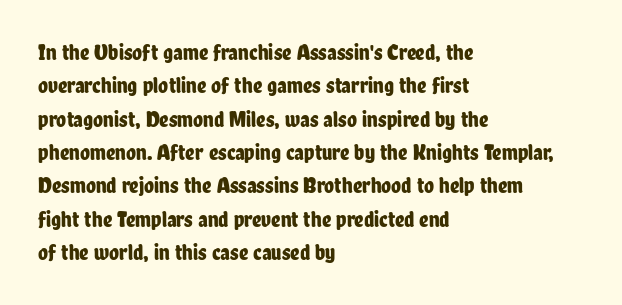
The rendering uses a moderate line-height, typical for paragraphs. These lines were composed using upright roman letters. The gaps between neighbouring characters are ordinary and unremarkable. Has an underline been added? It has not. Line starts are locked; line ends wander.
